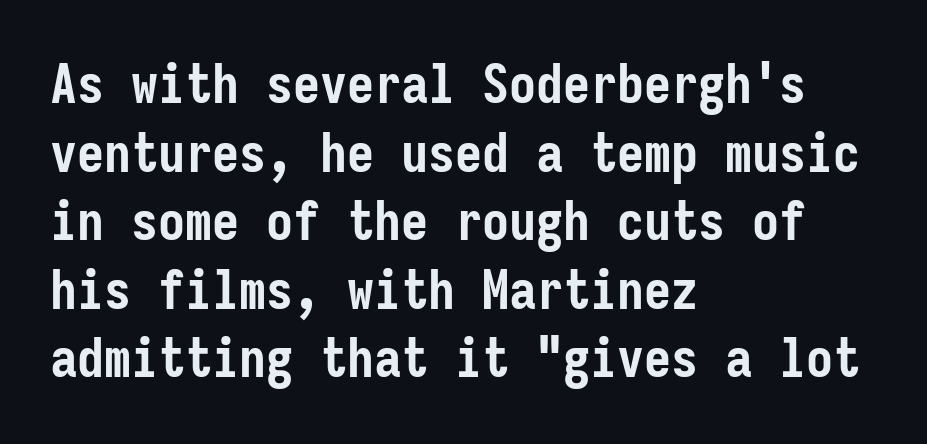
Q: Is the text bold? A: Yes.
Q: Is the text italic (slanted)? A: No, it is upright.
Q: Is the typeface a serif or a sans-serif typeface? A: Sans-serif.
Q: Is the text underlined? A: No.
Q: How is the paragraph aligned? A: Left-aligned.
Q: Is the spacing between letters normal or unusually wide? A: Normal.
Q: Is the spacing between lines tight, normal or loose? A: Normal.
Q: Width (condensed, normal, or wide)? A: Condensed.
Q: Stroke contrast? A: Low.
Q: x-height? A: Medium.
Q: Monospaced? A: Yes.
